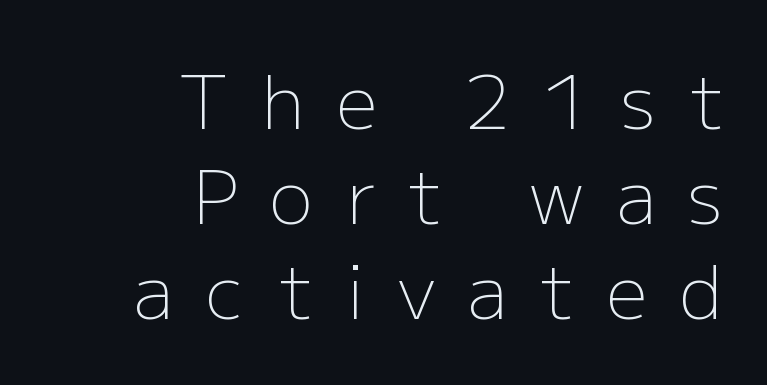
{"serif": "no", "italic": "no", "bold": "no", "weight": "light", "width": "normal", "stroke_contrast": "low", "x_height": "medium", "monospaced": "no", "underline": "no", "align": "right", "line_spacing": "normal", "line_spacing_ratio": 1.3, "letter_spacing": "wide", "letter_spacing_em": 0.45, "glyph_px": 73}
